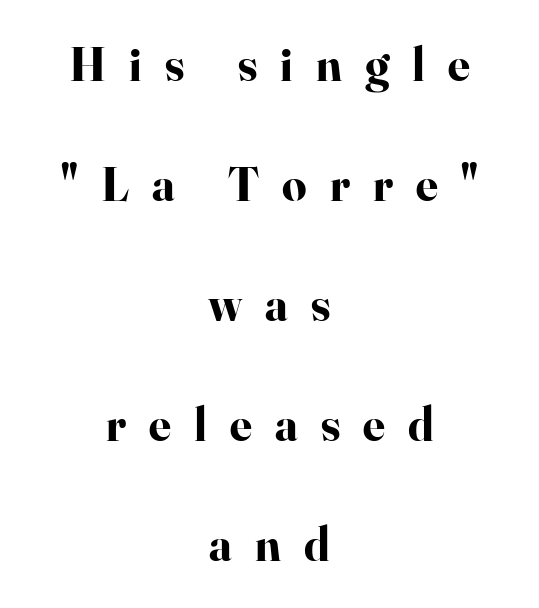
Q: Is the text bold? A: Yes.
Q: Is the text italic (slanted)? A: No, it is upright.
Q: Is the typeface a serif or a sans-serif typeface? A: Serif.
Q: Is the text underlined? A: No.
Q: How is the paragraph aligned? A: Centered.
Q: Is the spacing between letters normal or unusually wide? A: Unusually wide.
Q: Is the spacing between lines tight, normal or loose? A: Loose.
Q: Width (condensed, normal, or wide)? A: Normal.
Q: Stroke contrast? A: High.
Q: x-height? A: Small.
Q: Monospaced? A: No.
